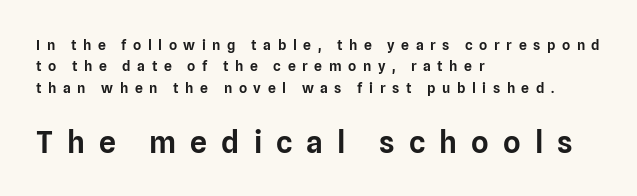
Q: Is the text italic (slanted)? A: No, it is upright.
Q: Is the typeface a serif or a sans-serif typeface? A: Sans-serif.
Q: Is the text underlined? A: No.
Q: How is the paragraph aligned? A: Left-aligned.
Q: Is the spacing between letters normal or unusually wide? A: Unusually wide.
Q: Is the spacing between lines tight, normal or loose? A: Normal.
Q: Which block of text is set in a larger size, the first (top) or the second (bottom)? A: The second (bottom) one.
Q: Width (condensed, normal, or wide)? A: Normal.
Q: Stroke contrast? A: Low.
Q: x-height? A: Medium.
Q: Monospaced? A: No.
